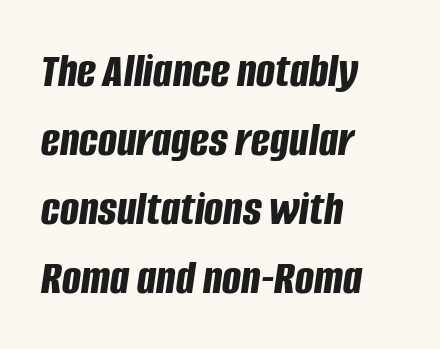
{"italic": "yes", "lean": "right", "slant_degrees": 8, "bold": "yes", "weight": "bold", "width": "condensed", "stroke_contrast": "low", "x_height": "large", "monospaced": "no", "underline": "no", "align": "left", "line_spacing": "normal", "line_spacing_ratio": 1.38, "letter_spacing": "normal", "letter_spacing_em": 0.0, "glyph_px": 50}
